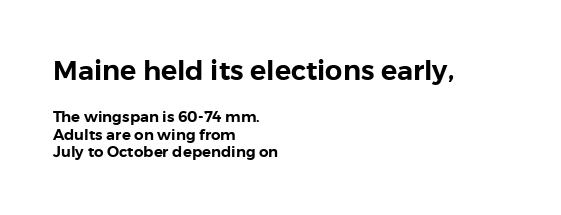
{"italic": "no", "underline": "no", "align": "left", "line_spacing_ratio": 1.19, "letter_spacing": "normal", "letter_spacing_em": 0.0, "larger_block": "first", "size_ratio": 1.8, "glyph_px": 27}
